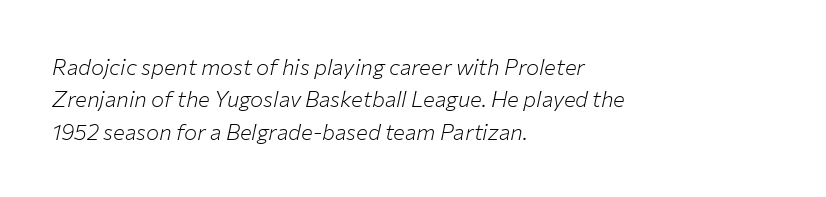
Q: Is the text bold? A: No.
Q: Is the text italic (slanted)? A: Yes, it leans right by about 12 degrees.
Q: Is the text underlined? A: No.
Q: How is the paragraph aligned? A: Left-aligned.
Q: Is the spacing between letters normal or unusually wide? A: Normal.
Q: Is the spacing between lines tight, normal or loose? A: Normal.
